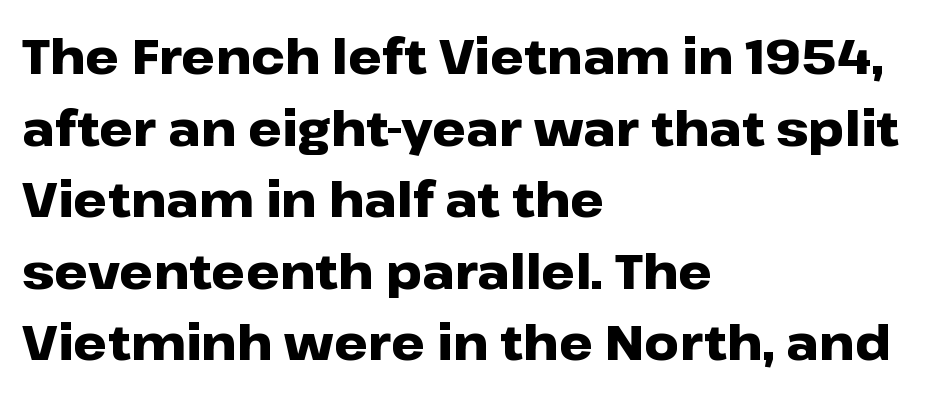
{"serif": "no", "italic": "no", "bold": "yes", "weight": "heavy", "width": "wide", "stroke_contrast": "low", "x_height": "medium", "monospaced": "no", "underline": "no", "align": "left", "line_spacing": "normal", "line_spacing_ratio": 1.49, "letter_spacing": "normal", "letter_spacing_em": 0.0, "glyph_px": 48}
